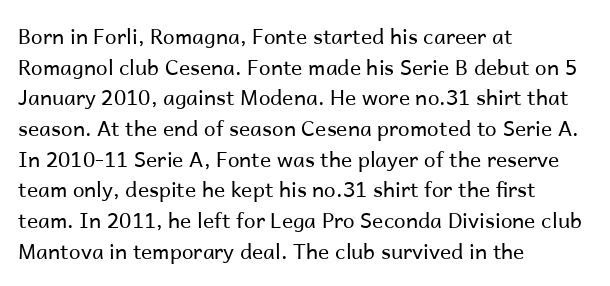
{"italic": "no", "bold": "no", "underline": "no", "align": "left", "line_spacing": "normal", "line_spacing_ratio": 1.46, "letter_spacing": "normal", "letter_spacing_em": 0.0, "glyph_px": 21}
